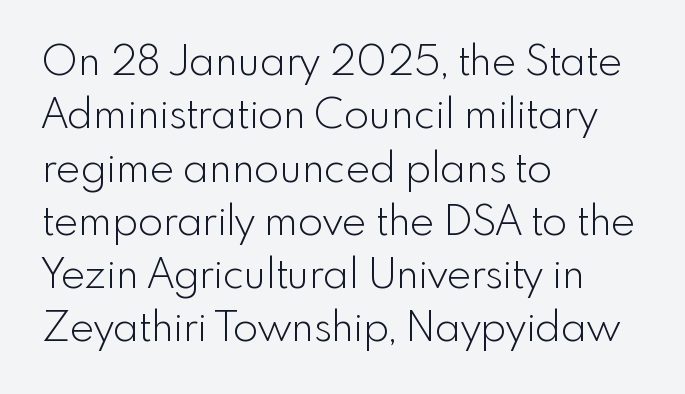
Q: Is the text bold? A: No.
Q: Is the text italic (slanted)? A: No, it is upright.
Q: Is the typeface a serif or a sans-serif typeface? A: Sans-serif.
Q: Is the text underlined? A: No.
Q: How is the paragraph aligned? A: Left-aligned.
Q: Is the spacing between letters normal or unusually wide? A: Normal.
Q: Is the spacing between lines tight, normal or loose? A: Normal.
Q: Width (condensed, normal, or wide)? A: Normal.
Q: x-height? A: Small.
Q: Monospaced? A: No.
